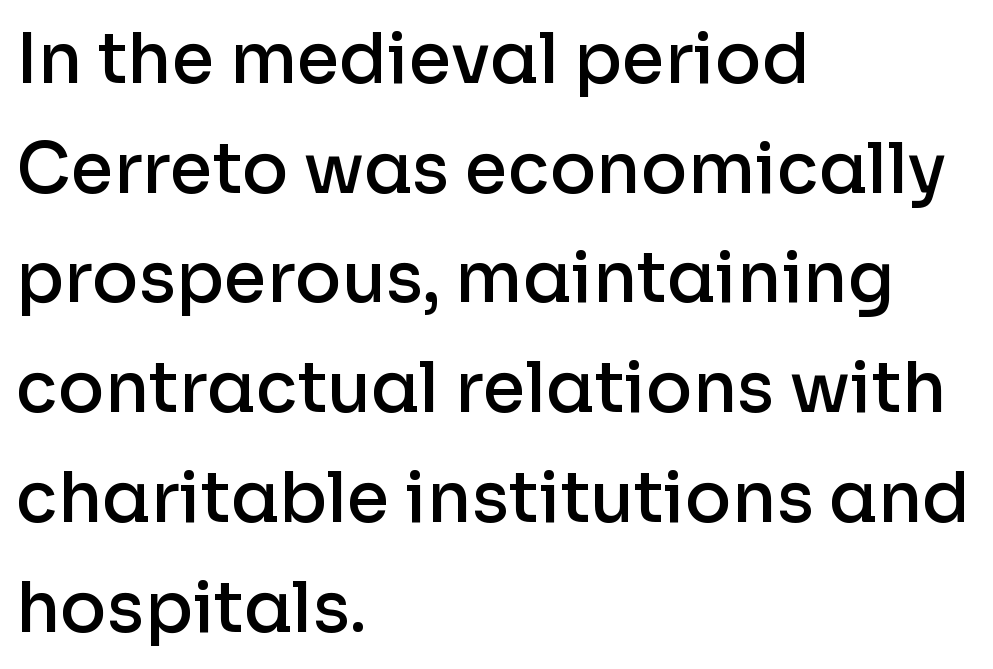
Q: Is the text bold? A: Semi-bold.
Q: Is the text italic (slanted)? A: No, it is upright.
Q: Is the typeface a serif or a sans-serif typeface? A: Sans-serif.
Q: Is the text underlined? A: No.
Q: How is the paragraph aligned? A: Left-aligned.
Q: Is the spacing between letters normal or unusually wide? A: Normal.
Q: Is the spacing between lines tight, normal or loose? A: Normal.
Q: Width (condensed, normal, or wide)? A: Normal.
Q: Stroke contrast? A: Low.
Q: x-height? A: Medium.
Q: Monospaced? A: No.
